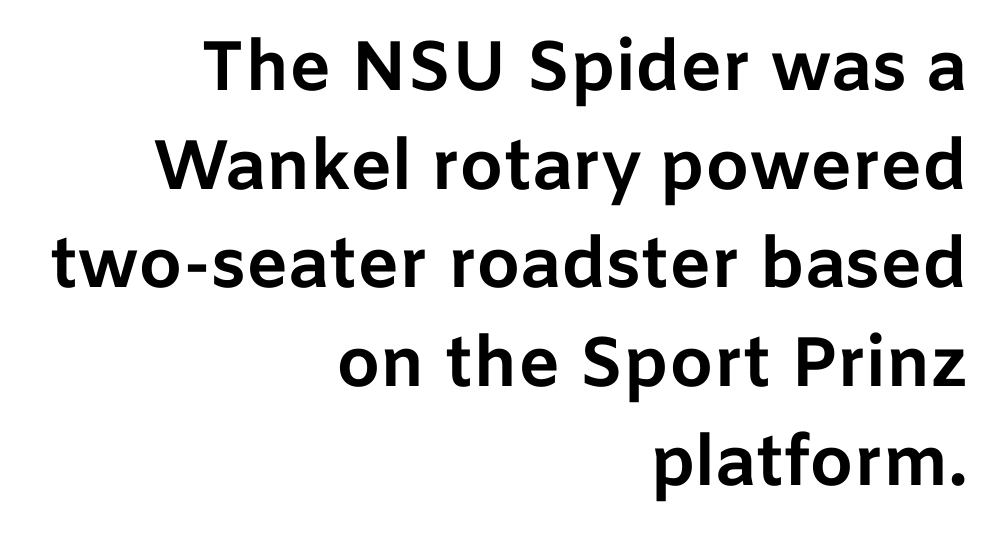
Q: Is the text bold? A: Yes.
Q: Is the text italic (slanted)? A: No, it is upright.
Q: Is the typeface a serif or a sans-serif typeface? A: Sans-serif.
Q: Is the text underlined? A: No.
Q: How is the paragraph aligned? A: Right-aligned.
Q: Is the spacing between letters normal or unusually wide? A: Normal.
Q: Is the spacing between lines tight, normal or loose? A: Normal.
Q: Width (condensed, normal, or wide)? A: Normal.
Q: Stroke contrast? A: Low.
Q: x-height? A: Medium.
Q: Monospaced? A: No.
